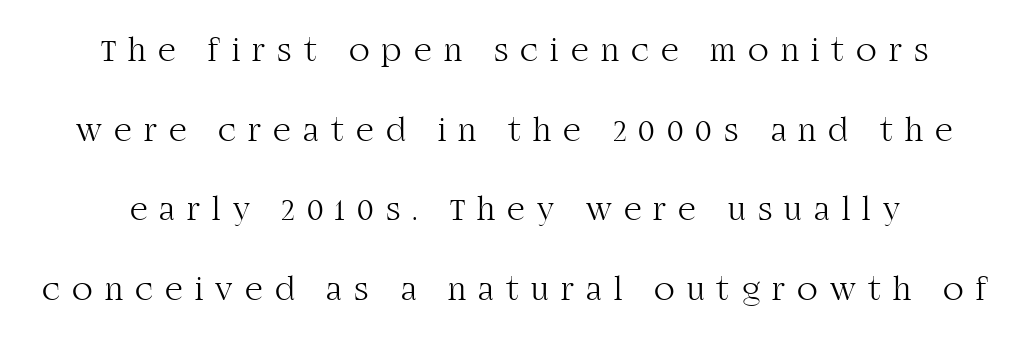
Q: Is the text bold? A: No.
Q: Is the text italic (slanted)? A: No, it is upright.
Q: Is the typeface a serif or a sans-serif typeface? A: Serif.
Q: Is the text underlined? A: No.
Q: Is the spacing between letters normal or unusually wide? A: Unusually wide.
Q: Is the spacing between lines tight, normal or loose? A: Loose.
Q: Width (condensed, normal, or wide)? A: Normal.
Q: Stroke contrast? A: High.
Q: x-height? A: Large.
Q: Monospaced? A: No.
